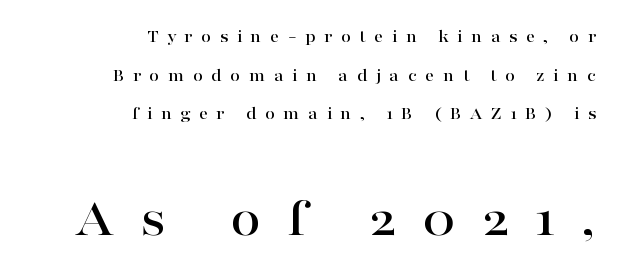
The tracking reads as deliberately expanded to a designer's eye. If you drew a ruler down the right edge, every line would touch it. The rendering uses a large line-height, opening up the rows. You could not count columns in this text — the font is proportionally spaced.
